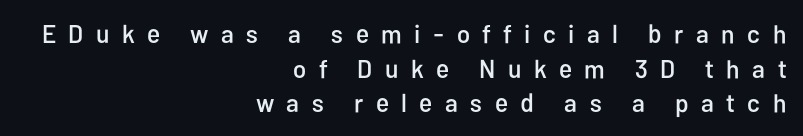
The image shows 26 px text type, upright; set right-aligned, normal line spacing (1.33x), unusually wide letter spacing (+0.48 em), not underlined.
